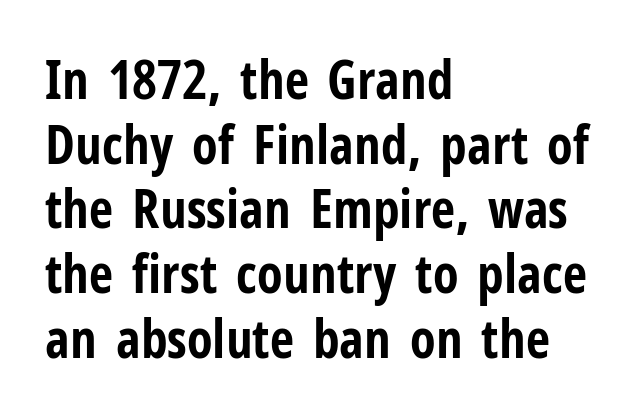
The image shows 53 px bold, condensed sans-serif type, upright; set left-aligned, line spacing 1.22x, normal letter spacing, not underlined; low stroke contrast and a medium x-height.
